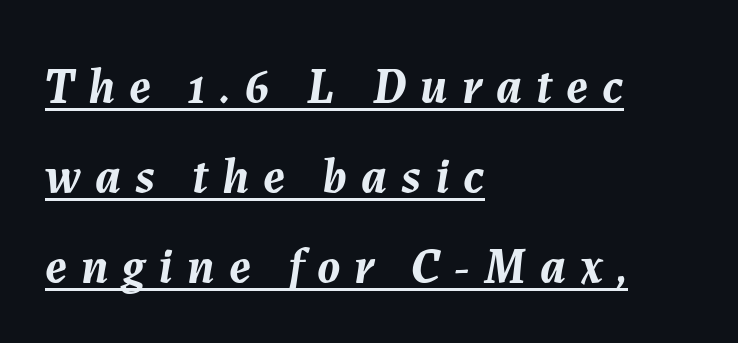
The image shows 50 px semibold type, italic (leaning right); set left-aligned, line spacing 1.8x, unusually wide letter spacing (+0.28 em), underlined; medium stroke contrast and a medium x-height.
